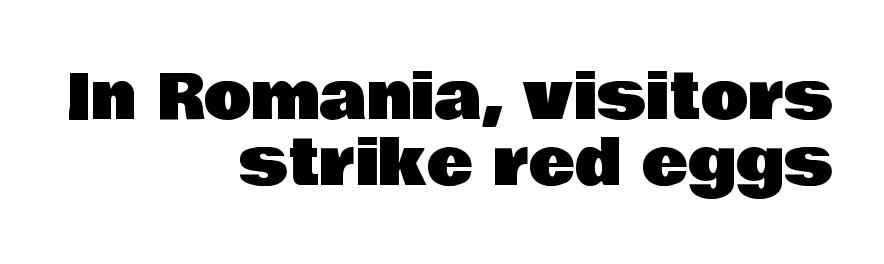
{"serif": "no", "italic": "no", "width": "normal", "stroke_contrast": "low", "x_height": "large", "monospaced": "no", "underline": "no", "align": "right", "line_spacing": "tight", "line_spacing_ratio": 1.06, "letter_spacing": "normal", "letter_spacing_em": 0.0, "glyph_px": 62}
